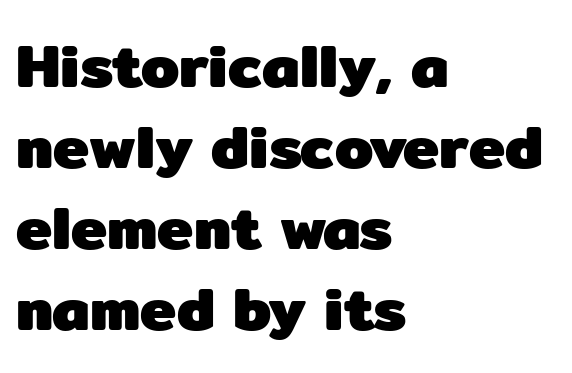
Is the letter spacing exaggerated? No — it looks like the ordinary default. Successive baselines arrive at the customary interval. Upright lettering throughout. The letters are bold, with thick, heavy strokes. Does the type have serifs? No, each stem ends abruptly. Proportional: the letters do not fall into vertical columns.
